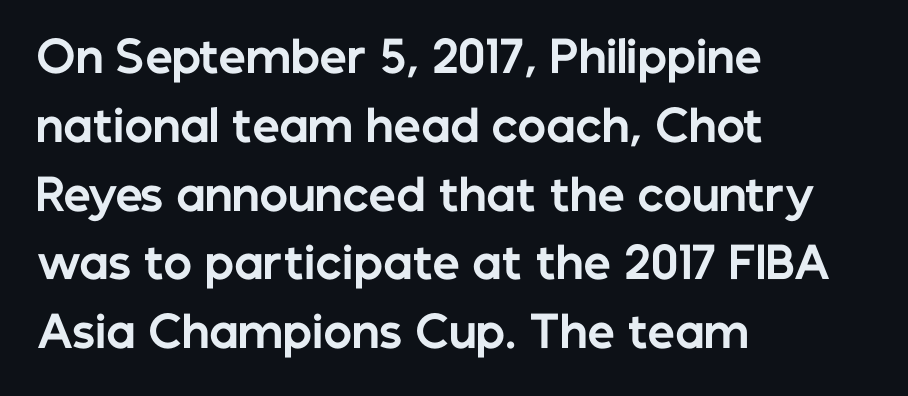
Students, this is bold: see how much ink each stroke carries. In terms of letterform style, serifs are entirely absent. The glyphs are unaccompanied by any horizontal stroke below them. When letters stand straight like this, we call the style roman or upright.
